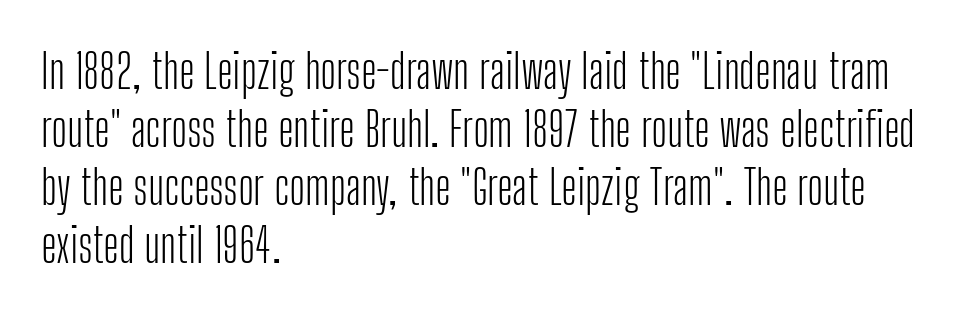
Vertical stems look standard width or narrower in stroke. These lines stack with their left ends in a neat column. This is roman type, the default non-slanted kind. These lines are rendered in a variable-pitch font. Descender tails drop into unmarked territory.
